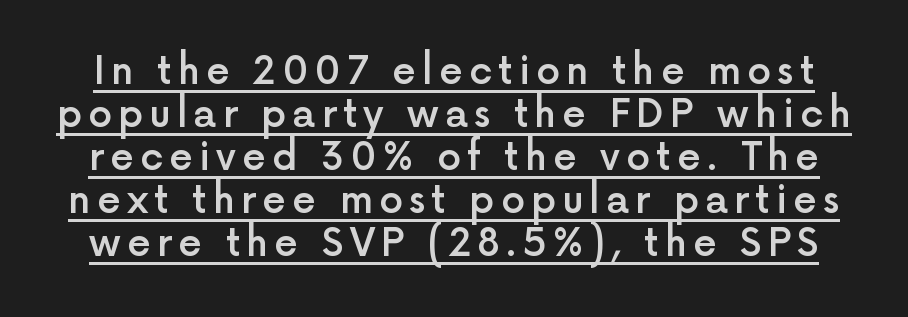
Designer's note — italics off, roman on. This rendering features underlined lettering. This is the in-between weight designers call semibold or demi. I'd call this a sans setting — the letters go barefoot. Baseline-to-baseline distance is barely more than the letter height. Varying glyph widths throughout — classic text-font behaviour.
